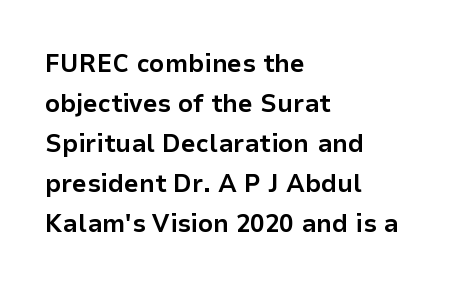
{"italic": "no", "bold": "yes", "underline": "no", "align": "left", "line_spacing": "normal", "line_spacing_ratio": 1.54, "letter_spacing": "normal", "letter_spacing_em": 0.0, "glyph_px": 26}
